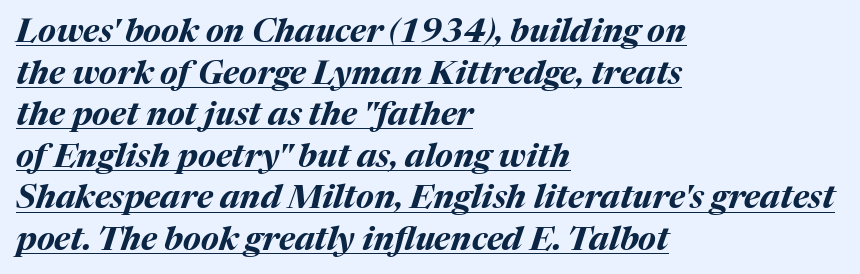
Stroke thickness is high; the sample reads as a true bold. Look at the tracking — it's just the regular setting, nothing added. There's an unmistakable incline to the writing here. Each line starts at the same left margin while the right side varies. The rendering uses the underline text-decoration. The face used here is proportionally spaced, like ordinary book or web type.
